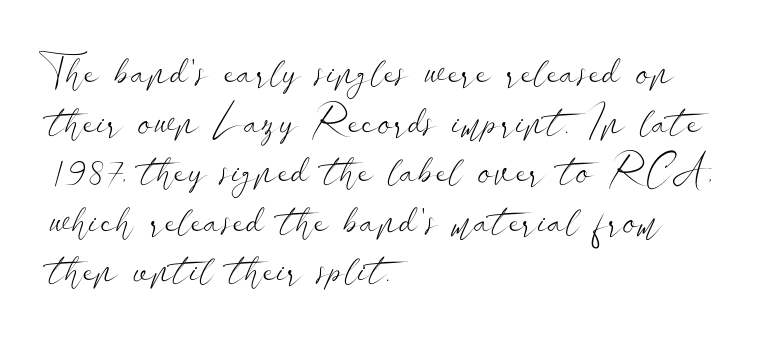
Underlining? Definitely not there. Unlike a traditional serif, this face leaves its strokes unadorned. These glyphs show unthickened strokes, regular width or finer. Is this a fixed-width face? No — the glyphs have proportional, varying widths. The rendering anchors every line to the left-hand side.
